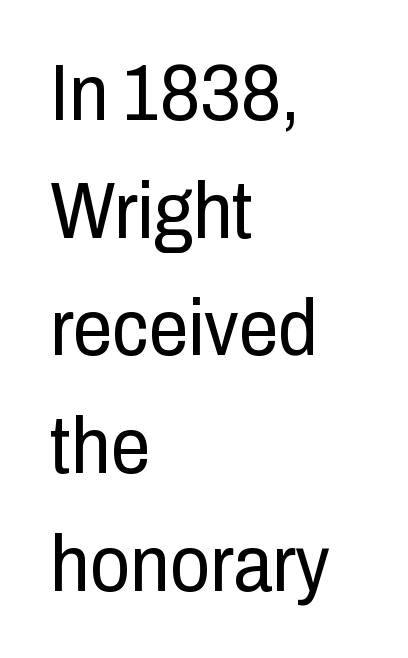
The image shows 79 px regular-weight, condensed sans-serif type, upright; set left-aligned, normal line spacing (1.49x), normal letter spacing, not underlined; low stroke contrast and a medium x-height.
